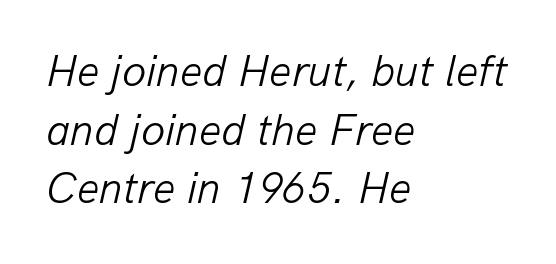
Q: Is the text bold? A: No.
Q: Is the text italic (slanted)? A: Yes, it leans right by about 13 degrees.
Q: Is the text underlined? A: No.
Q: How is the paragraph aligned? A: Left-aligned.
Q: Is the spacing between letters normal or unusually wide? A: Normal.
Q: Is the spacing between lines tight, normal or loose? A: Normal.
Q: Width (condensed, normal, or wide)? A: Normal.
Q: Stroke contrast? A: Low.
Q: x-height? A: Medium.
Q: Monospaced? A: No.
